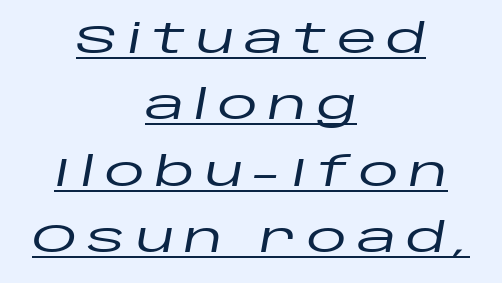
{"italic": "yes", "lean": "right", "slant_degrees": 10, "width": "wide", "stroke_contrast": "low", "x_height": "large", "monospaced": "no", "underline": "yes", "align": "center", "line_spacing": "normal", "line_spacing_ratio": 1.62, "letter_spacing": "wide", "letter_spacing_em": 0.24, "glyph_px": 41}
